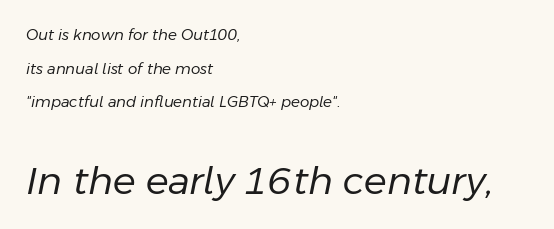
{"italic": "yes", "lean": "right", "slant_degrees": 11, "bold": "no", "weight": "regular", "width": "normal", "stroke_contrast": "low", "x_height": "medium", "monospaced": "no", "underline": "no", "align": "left", "line_spacing": "loose", "line_spacing_ratio": 2.25, "letter_spacing": "normal", "letter_spacing_em": 0.0, "larger_block": "second", "size_ratio": 2.53, "glyph_px": 38}
